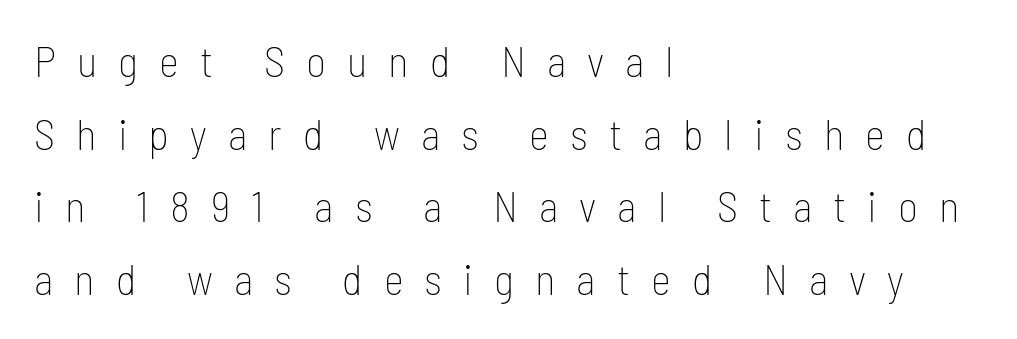
The image shows 43 px thin, condensed sans-serif type, upright; set left-aligned, normal line spacing (1.69x), unusually wide letter spacing (+0.49 em), not underlined; low stroke contrast and a medium x-height.
